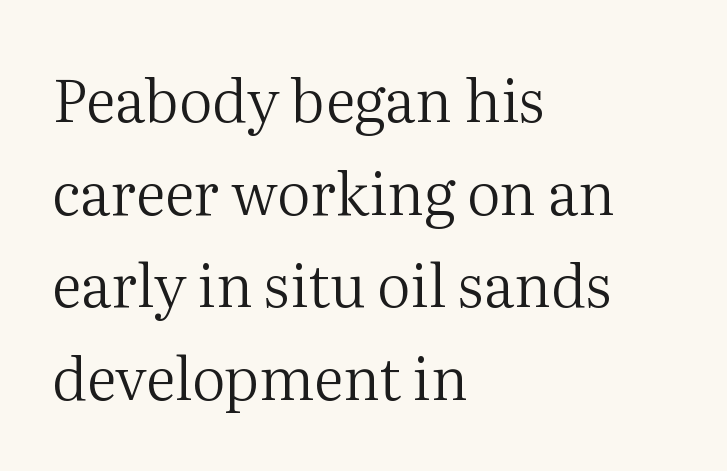
{"serif": "yes", "italic": "no", "bold": "no", "weight": "regular", "width": "normal", "stroke_contrast": "medium", "x_height": "medium", "monospaced": "no", "underline": "no", "align": "left", "line_spacing": "normal", "line_spacing_ratio": 1.57, "letter_spacing": "normal", "letter_spacing_em": 0.0, "glyph_px": 59}
